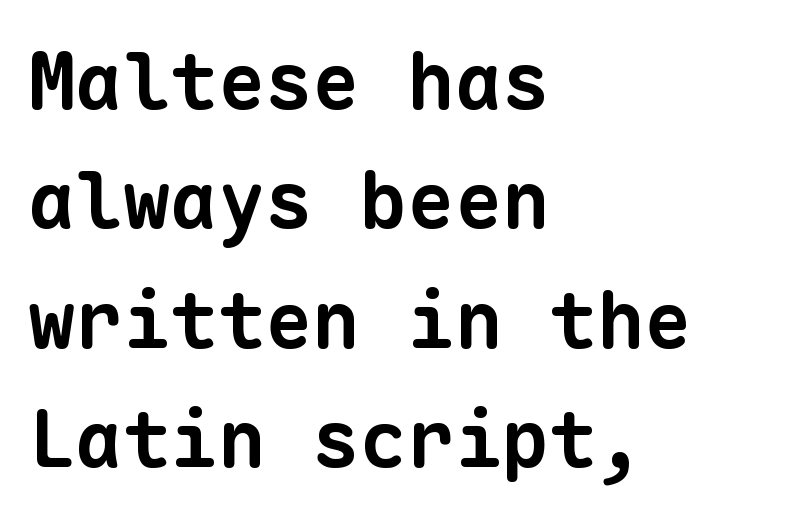
{"serif": "no", "bold": "yes", "weight": "bold", "width": "normal", "stroke_contrast": "low", "x_height": "medium", "monospaced": "yes", "underline": "no", "align": "left", "line_spacing": "normal", "line_spacing_ratio": 1.51, "letter_spacing": "normal", "letter_spacing_em": 0.0, "glyph_px": 79}
